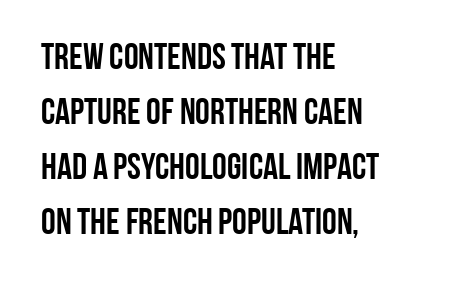
The image shows 37 px condensed sans-serif type, upright; set left-aligned, normal line spacing (1.49x), normal letter spacing, not underlined; low stroke contrast and a large x-height.
